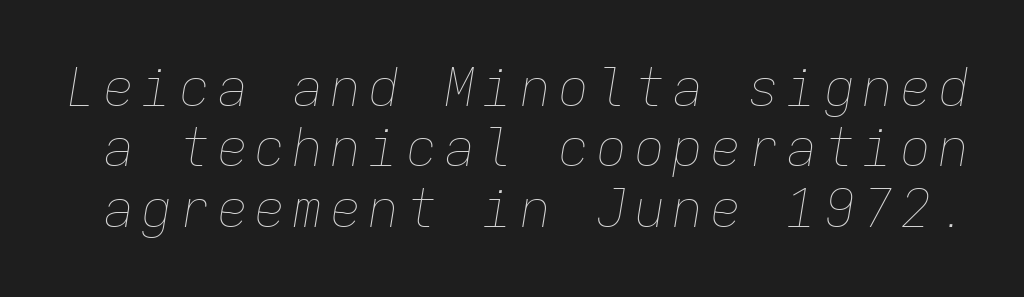
The image shows 52 px thin type, italic (leaning right), monospaced; set line spacing 1.16x, not underlined; low stroke contrast and a medium x-height.
